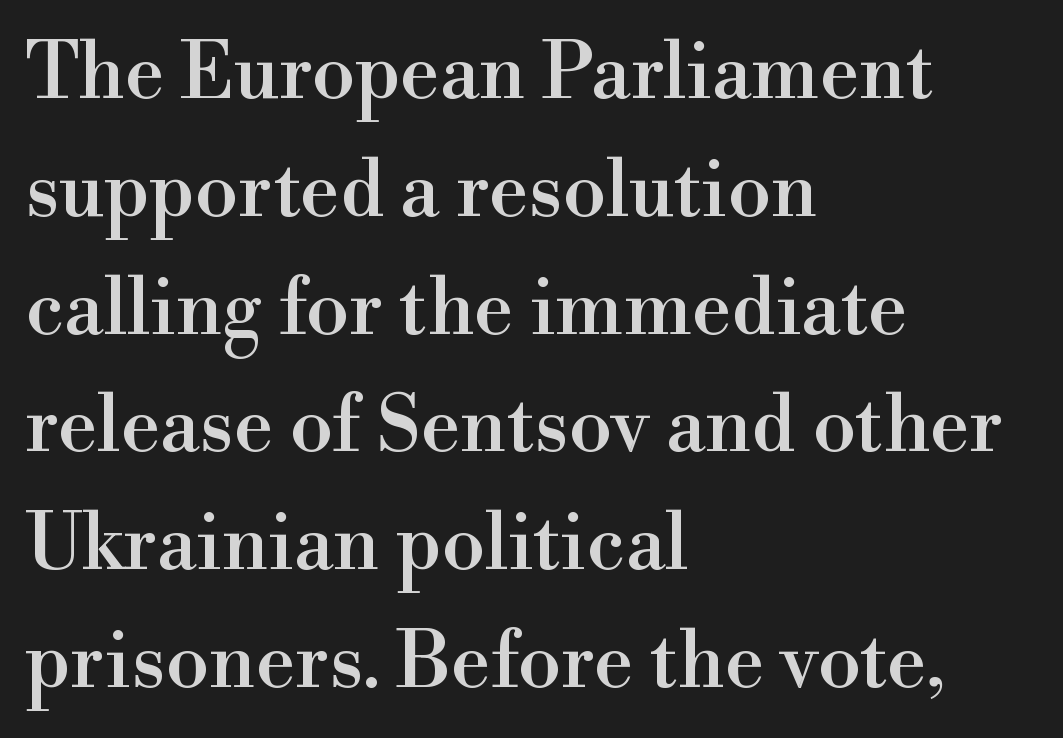
{"serif": "yes", "italic": "no", "width": "normal", "stroke_contrast": "high", "x_height": "small", "monospaced": "no", "underline": "no", "align": "left", "line_spacing": "normal", "line_spacing_ratio": 1.51, "letter_spacing": "normal", "letter_spacing_em": 0.0, "glyph_px": 78}
